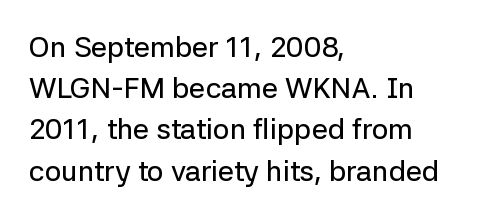
{"serif": "no", "italic": "no", "width": "normal", "stroke_contrast": "low", "x_height": "medium", "monospaced": "no", "underline": "no", "align": "left", "line_spacing": "normal", "line_spacing_ratio": 1.42, "letter_spacing": "normal", "letter_spacing_em": 0.0, "glyph_px": 29}
